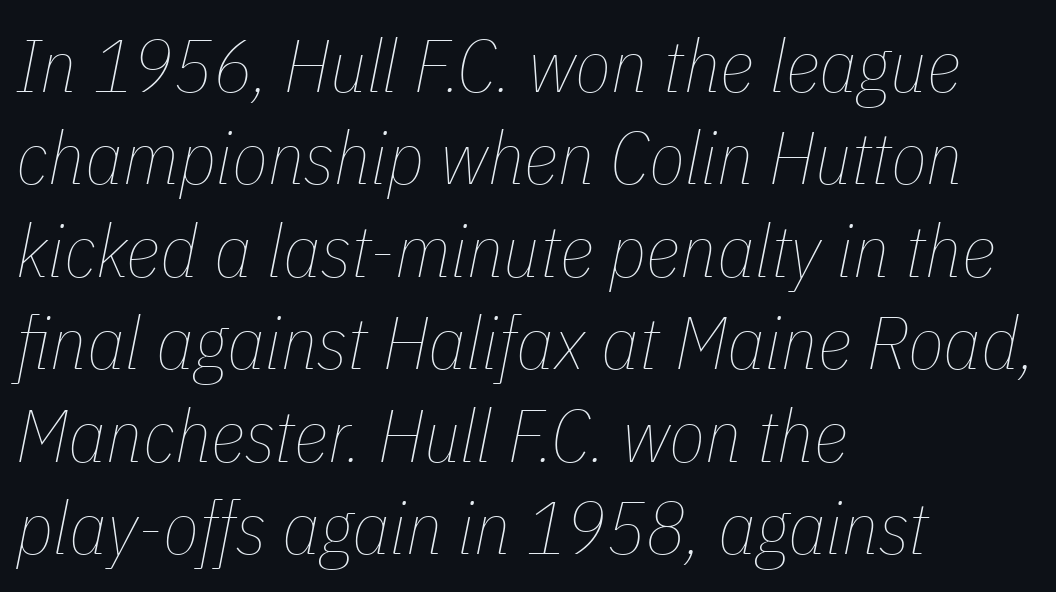
The image shows 74 px thin, condensed type, italic (leaning right); set left-aligned, normal line spacing (1.25x), normal letter spacing, not underlined; low stroke contrast and a medium x-height.
